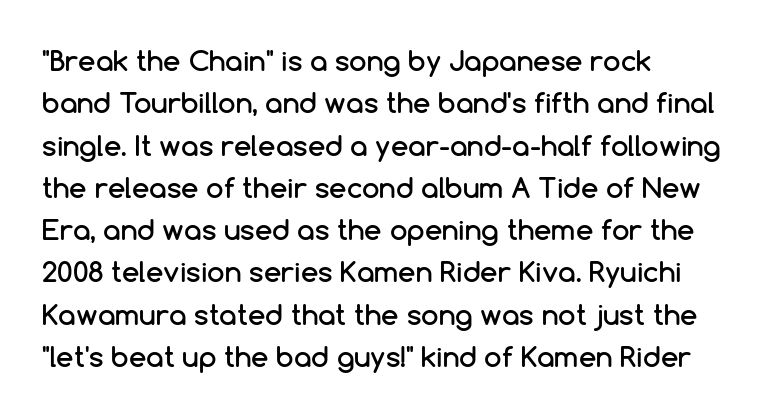
These lines sit exactly where default settings would place them. The rendering keeps characters at their native spacing. Style check: upright. Font category for this specimen: sans-serif. The typesetter chose a ragged-right arrangement here.
